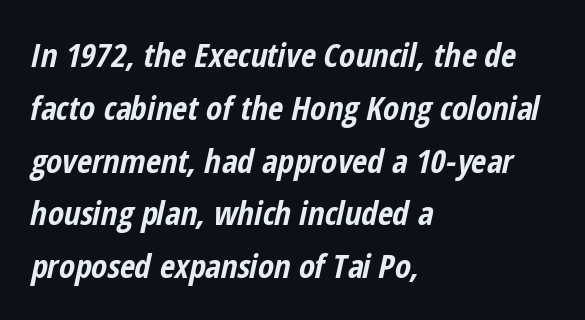
{"italic": "yes", "lean": "right", "slant_degrees": 12, "bold": "yes", "weight": "bold", "width": "condensed", "stroke_contrast": "low", "x_height": "medium", "monospaced": "no", "underline": "no", "align": "left", "line_spacing": "normal", "line_spacing_ratio": 1.6, "letter_spacing": "normal", "letter_spacing_em": 0.0, "glyph_px": 33}
